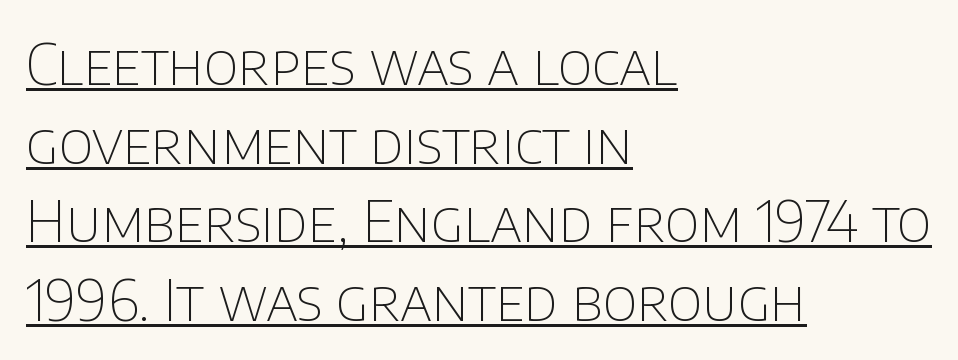
The image shows 57 px thin sans-serif type, upright; set left-aligned, normal line spacing (1.38x), normal letter spacing, underlined; low stroke contrast and a large x-height.
